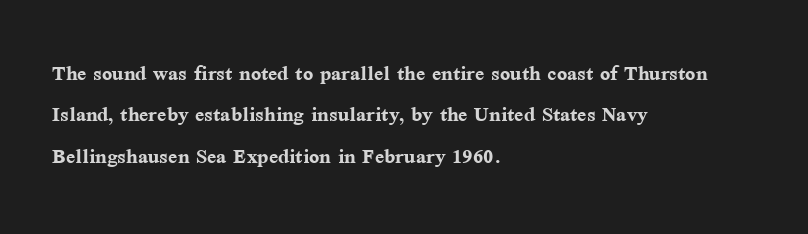
This block has exactly the height ordinary leading produces. The letterforms sit shoulder to shoulder at normal distance. On the weight axis this lands at bold, roughly 700. Line beginnings align vertically; line endings do not. A roman cut, with each character standing at attention.
